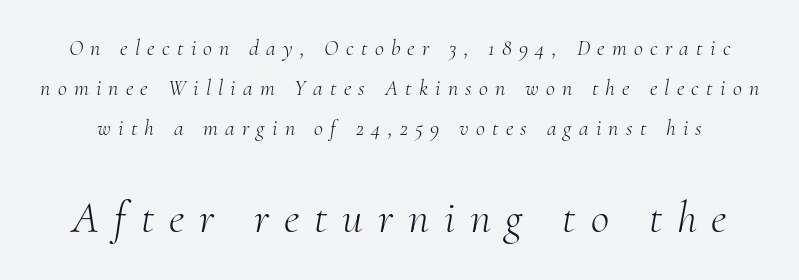
{"serif": "yes", "italic": "yes", "lean": "right", "slant_degrees": 10, "bold": "no", "weight": "light", "width": "normal", "stroke_contrast": "medium", "x_height": "small", "monospaced": "no", "underline": "no", "line_spacing_ratio": 1.82, "letter_spacing": "wide", "letter_spacing_em": 0.33, "larger_block": "second", "size_ratio": 2.05, "glyph_px": 45}
